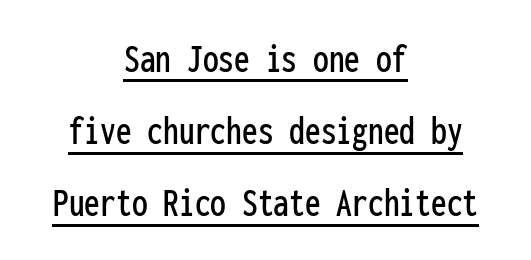
Q: Is the text italic (slanted)? A: No, it is upright.
Q: Is the typeface a serif or a sans-serif typeface? A: Sans-serif.
Q: Is the text underlined? A: Yes.
Q: How is the paragraph aligned? A: Centered.
Q: Is the spacing between letters normal or unusually wide? A: Normal.
Q: Width (condensed, normal, or wide)? A: Condensed.
Q: Stroke contrast? A: Low.
Q: x-height? A: Medium.
Q: Monospaced? A: Yes.
